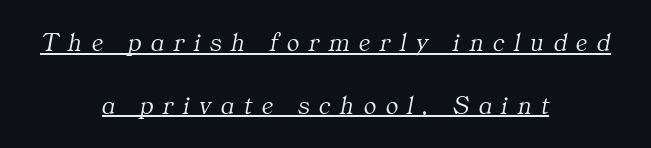
The image shows 26 px text type, italic (leaning right); set centered, loose line spacing (2.41x), unusually wide letter spacing (+0.37 em), underlined.
